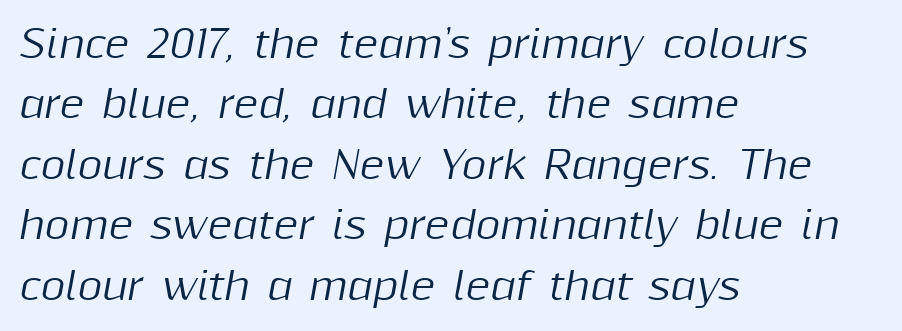
The image shows 38 px text type, italic (leaning right); set left-aligned, normal line spacing (1.59x), normal letter spacing, not underlined; medium stroke contrast and a medium x-height.
